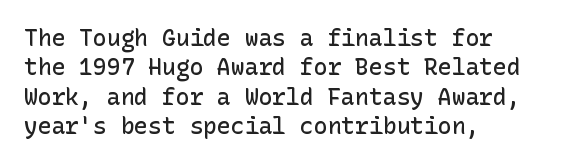
{"italic": "no", "bold": "semi", "underline": "no", "align": "left", "line_spacing": "normal", "line_spacing_ratio": 1.28, "letter_spacing": "normal", "letter_spacing_em": 0.0, "glyph_px": 23}
